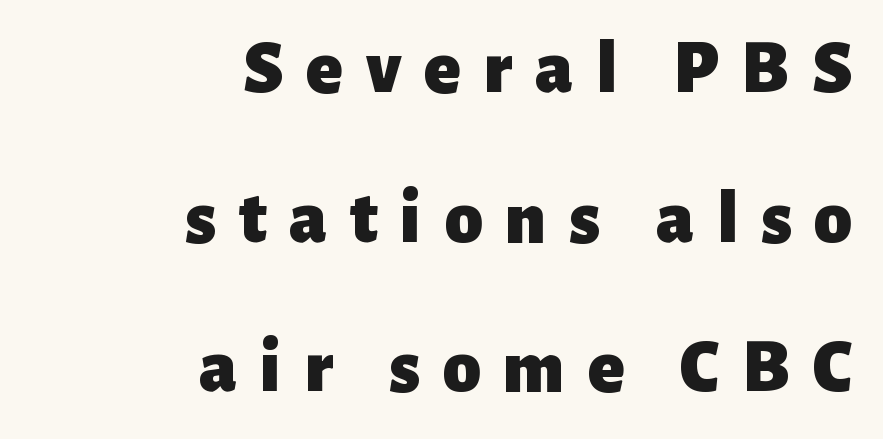
Q: Is the text bold? A: Yes.
Q: Is the text italic (slanted)? A: No, it is upright.
Q: Is the typeface a serif or a sans-serif typeface? A: Sans-serif.
Q: Is the text underlined? A: No.
Q: How is the paragraph aligned? A: Right-aligned.
Q: Is the spacing between letters normal or unusually wide? A: Unusually wide.
Q: Is the spacing between lines tight, normal or loose? A: Loose.
Q: Width (condensed, normal, or wide)? A: Normal.
Q: Stroke contrast? A: Low.
Q: x-height? A: Medium.
Q: Monospaced? A: No.
